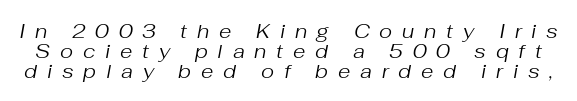
The image shows 20 px text type, italic (leaning right); set tight line spacing (0.99x), unusually wide letter spacing (+0.49 em), not underlined.
